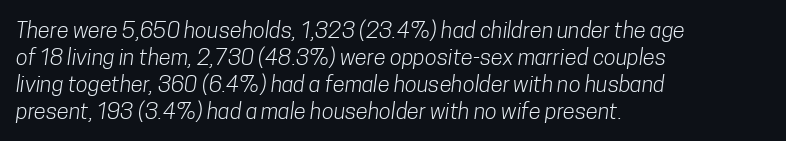
Q: Is the text bold? A: No.
Q: Is the text underlined? A: No.
Q: How is the paragraph aligned? A: Left-aligned.
Q: Is the spacing between letters normal or unusually wide? A: Normal.
